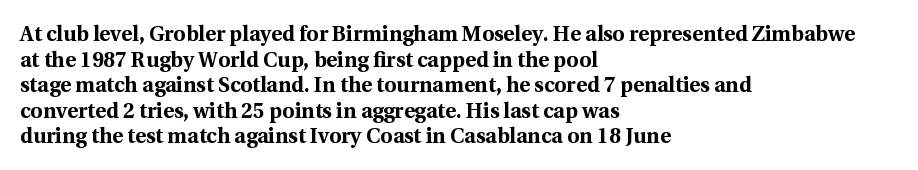
{"italic": "no", "bold": "yes", "underline": "no", "align": "left", "line_spacing_ratio": 1.22, "letter_spacing": "normal", "letter_spacing_em": 0.0, "glyph_px": 21}
